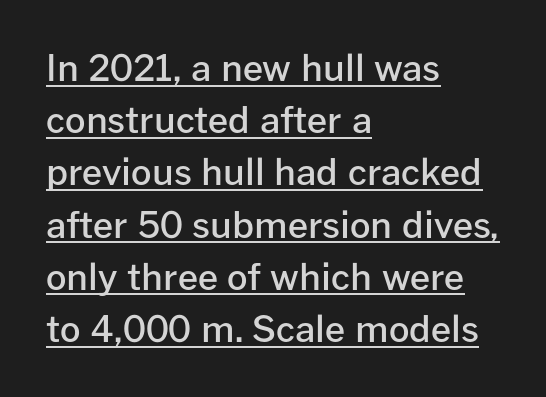
The image shows 36 px semibold sans-serif type, upright; set left-aligned, normal line spacing (1.45x), normal letter spacing, underlined; low stroke contrast and a medium x-height.
